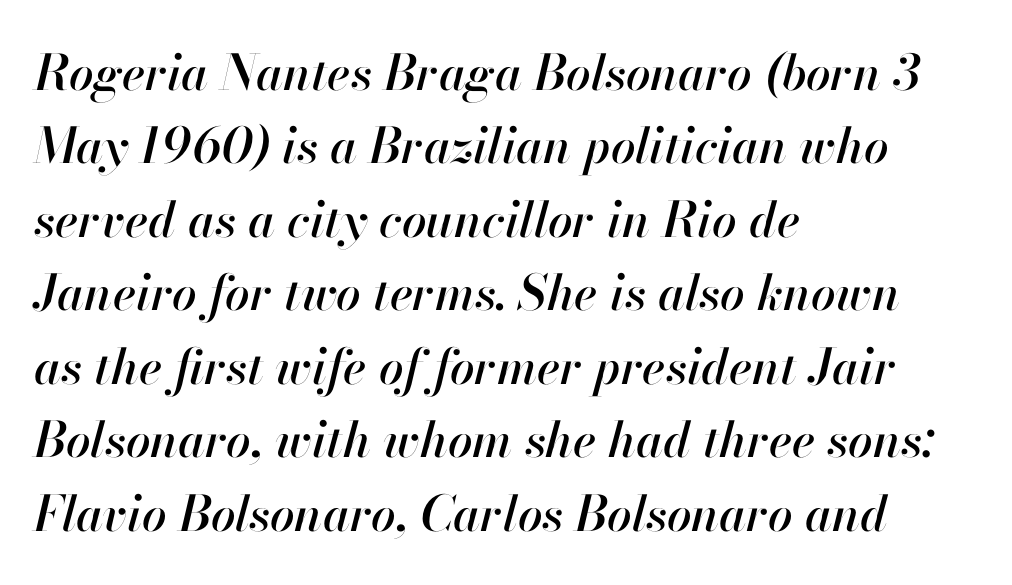
A typesetter would call this proportional, since set widths differ per character. Evenly set lines give the paragraph a standard silhouette. Letters rest on an invisible, unmarked baseline. Observe the lean: these are italic letterforms. Does the copy run flush right? No — it runs flush left. Caption: standard tracking, unaltered.
